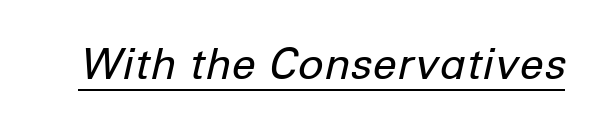
Q: Is the text bold? A: No.
Q: Is the text italic (slanted)? A: Yes, it leans right by about 12 degrees.
Q: Is the text underlined? A: Yes.
Q: Is the spacing between letters normal or unusually wide? A: Normal.
Q: Width (condensed, normal, or wide)? A: Normal.
Q: Stroke contrast? A: Low.
Q: x-height? A: Medium.
Q: Monospaced? A: No.
